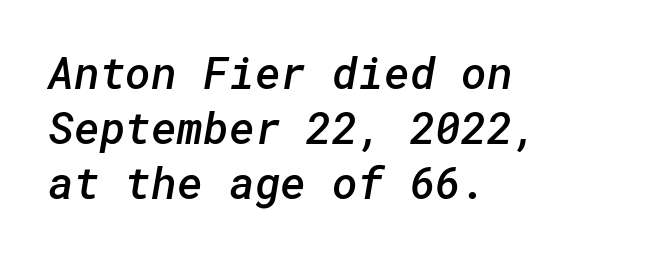
The image shows 44 px semibold sans-serif type; set left-aligned, normal line spacing (1.25x), normal letter spacing, not underlined; low stroke contrast and a medium x-height.
